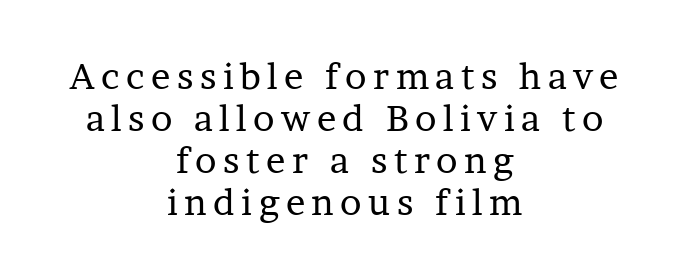
{"serif": "yes", "italic": "no", "bold": "no", "weight": "regular", "width": "normal", "stroke_contrast": "low", "x_height": "medium", "monospaced": "no", "underline": "no", "align": "center", "line_spacing_ratio": 1.17, "glyph_px": 36}
